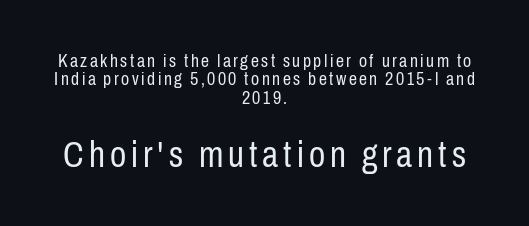
The composition opens small and finishes big. Does the copy run flush right? No — it is centered line by line. The space directly below the letters is spotless. Unlike italic type, these characters show no tilt at all.
